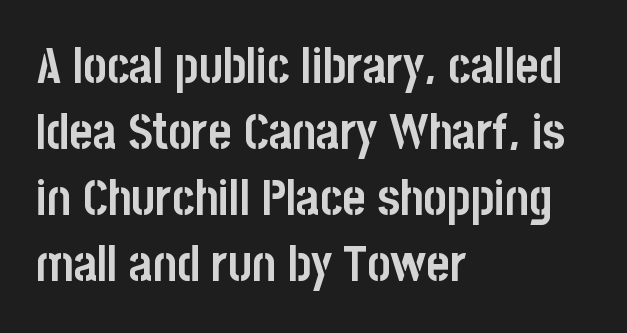
The image shows 50 px semibold, condensed sans-serif type, upright; set left-aligned, normal line spacing (1.32x), normal letter spacing, not underlined; low stroke contrast and a large x-height.
